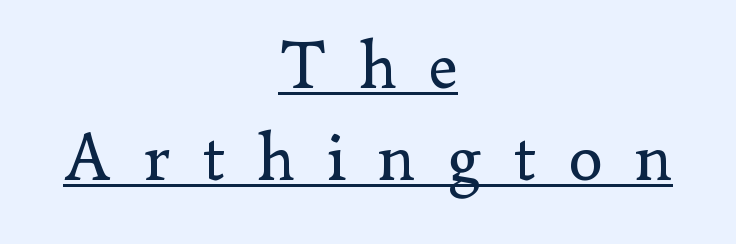
{"serif": "yes", "italic": "no", "bold": "no", "weight": "regular", "width": "normal", "stroke_contrast": "low", "x_height": "small", "monospaced": "no", "underline": "yes", "align": "center", "line_spacing": "normal", "line_spacing_ratio": 1.33, "letter_spacing": "wide", "letter_spacing_em": 0.46, "glyph_px": 69}
